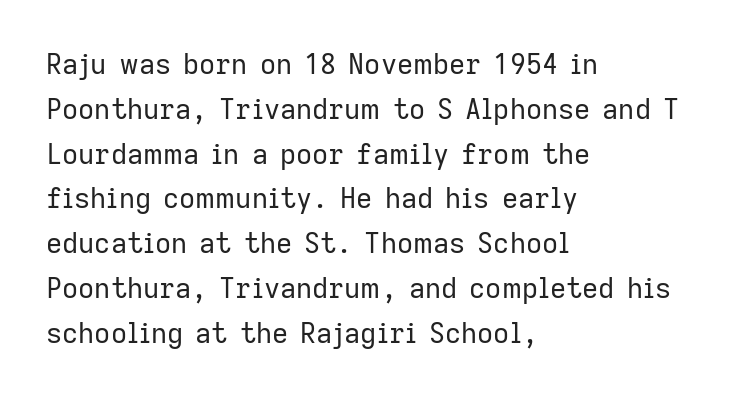
The image shows 28 px regular-weight sans-serif type, upright; set left-aligned, normal line spacing (1.6x), normal letter spacing, not underlined; low stroke contrast and a medium x-height.
